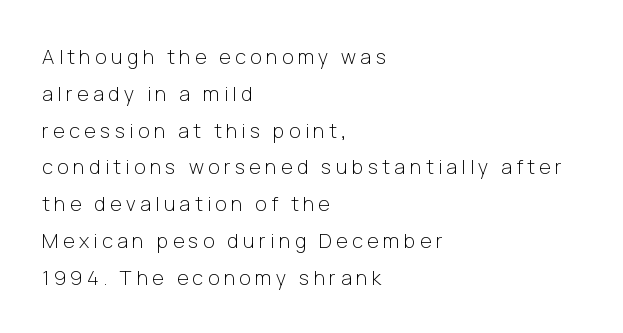
Q: Is the text bold? A: No.
Q: Is the text italic (slanted)? A: No, it is upright.
Q: Is the text underlined? A: No.
Q: How is the paragraph aligned? A: Left-aligned.
Q: Is the spacing between letters normal or unusually wide? A: Unusually wide.
